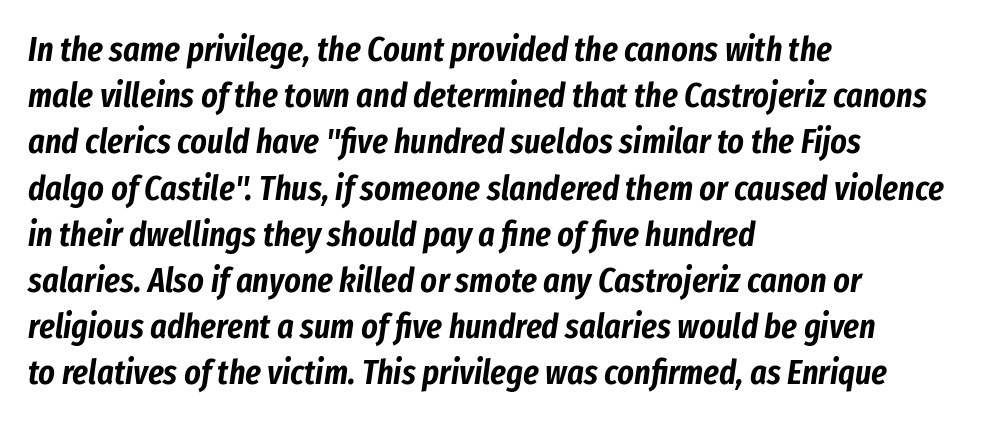
The space beneath each line is pristine and unruled. Rows of type keep a routine distance in the vertical direction. If you drew a ruler down the left edge, every line would touch it. These lines keep a tight, regular rhythm from letter to letter.
